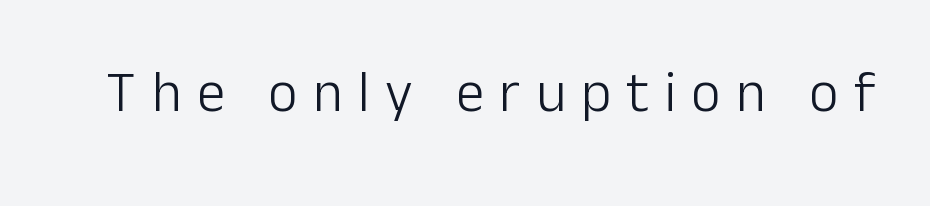
Q: Is the text bold? A: No.
Q: Is the text italic (slanted)? A: No, it is upright.
Q: Is the typeface a serif or a sans-serif typeface? A: Sans-serif.
Q: Is the text underlined? A: No.
Q: Is the spacing between letters normal or unusually wide? A: Unusually wide.
Q: Width (condensed, normal, or wide)? A: Normal.
Q: Stroke contrast? A: Low.
Q: x-height? A: Medium.
Q: Monospaced? A: No.
